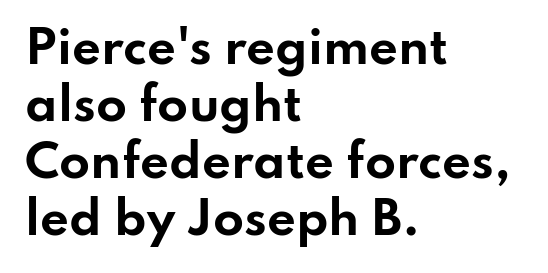
{"serif": "no", "italic": "no", "bold": "yes", "weight": "bold", "width": "wide", "stroke_contrast": "low", "x_height": "small", "monospaced": "no", "underline": "no", "align": "left", "line_spacing": "normal", "line_spacing_ratio": 1.27, "letter_spacing": "normal", "letter_spacing_em": 0.0, "glyph_px": 45}
